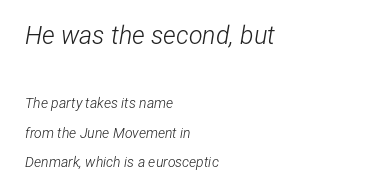
{"italic": "yes", "lean": "right", "slant_degrees": 12, "bold": "no", "underline": "no", "align": "left", "line_spacing": "loose", "line_spacing_ratio": 2.09, "letter_spacing": "normal", "letter_spacing_em": 0.0, "larger_block": "first", "size_ratio": 1.79, "glyph_px": 25}
